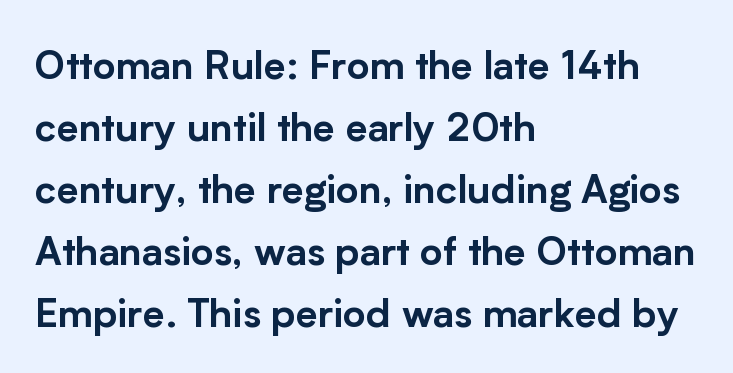
The gaps between neighbouring characters are ordinary and unremarkable. The lines in this sample share a left origin and differ only in where they stop. You could not count columns in this text — the font is proportionally spaced. The space between consecutive lines is moderate. Descenders are the only things crossing below the line. The lettering holds an erect, upright posture throughout.
